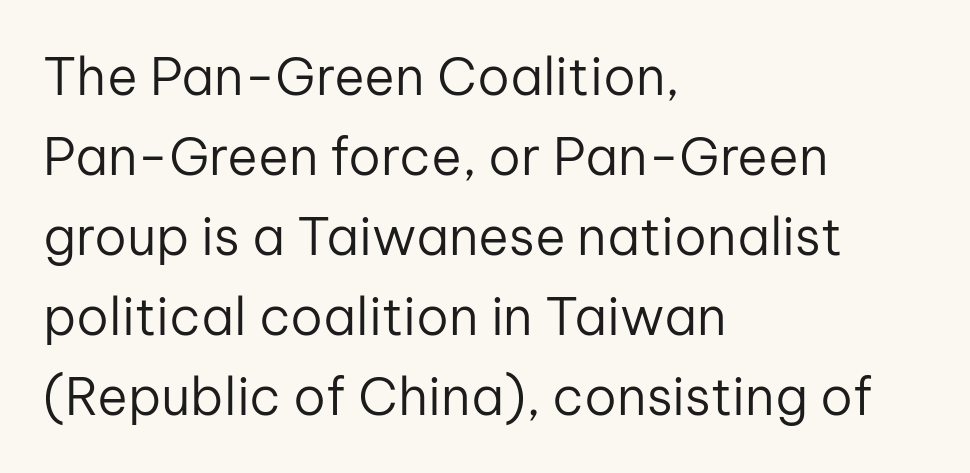
The image shows 52 px regular-weight sans-serif type, upright; set left-aligned, normal line spacing (1.54x), normal letter spacing, not underlined; low stroke contrast and a medium x-height.
